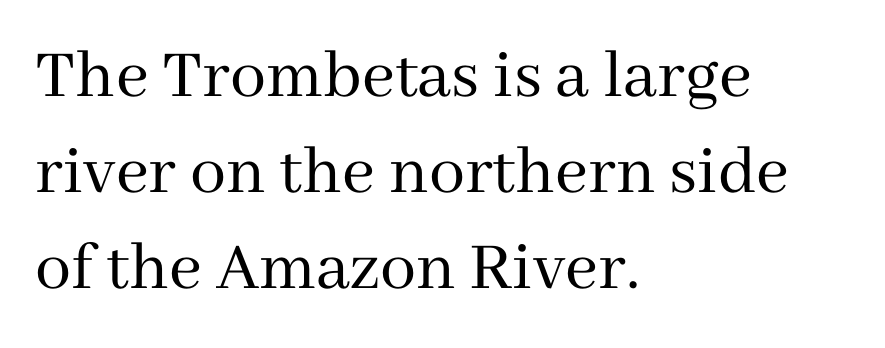
The face used here is seriffed, in the tradition of book romans. In CSS terms this would be text-align: left. The rendering keeps characters at their native spacing. Is this a fixed-width face? No — the glyphs have proportional, varying widths. A quiet, ordinary-to-light weight characterises the typeface. A bare baseline throughout the passage.
